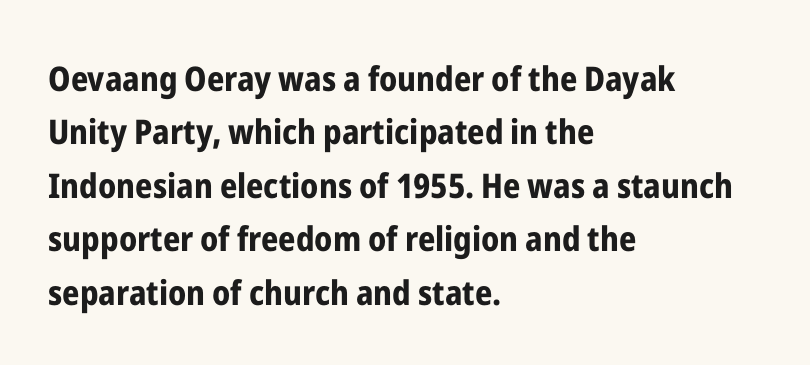
The image shows 34 px bold, condensed sans-serif type, upright; set left-aligned, normal line spacing (1.57x), normal letter spacing, not underlined; low stroke contrast and a medium x-height.
